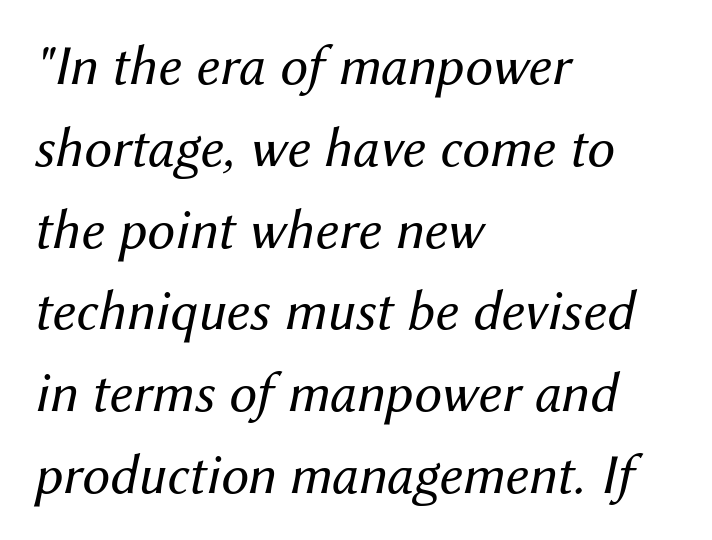
Q: Is the text bold? A: No.
Q: Is the text italic (slanted)? A: Yes, it leans right by about 12 degrees.
Q: Is the text underlined? A: No.
Q: How is the paragraph aligned? A: Left-aligned.
Q: Is the spacing between letters normal or unusually wide? A: Normal.
Q: Is the spacing between lines tight, normal or loose? A: Normal.
Q: Width (condensed, normal, or wide)? A: Normal.
Q: Stroke contrast? A: Medium.
Q: x-height? A: Medium.
Q: Monospaced? A: No.
